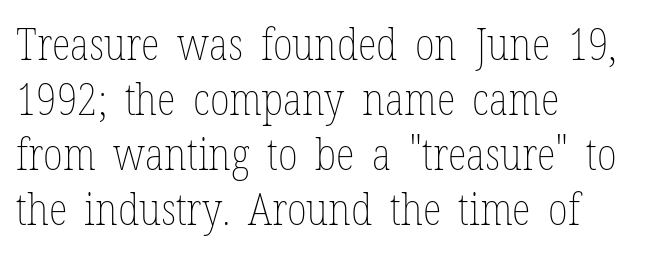
Q: Is the text bold? A: No.
Q: Is the text italic (slanted)? A: No, it is upright.
Q: Is the text underlined? A: No.
Q: How is the paragraph aligned? A: Left-aligned.
Q: Is the spacing between letters normal or unusually wide? A: Normal.
Q: Is the spacing between lines tight, normal or loose? A: Normal.
Q: Width (condensed, normal, or wide)? A: Condensed.
Q: Stroke contrast? A: Low.
Q: x-height? A: Medium.
Q: Monospaced? A: No.
